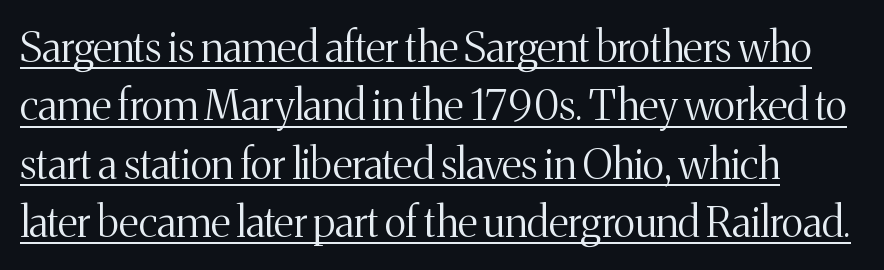
Q: Is the text bold? A: No.
Q: Is the text italic (slanted)? A: No, it is upright.
Q: Is the typeface a serif or a sans-serif typeface? A: Serif.
Q: Is the text underlined? A: Yes.
Q: Is the spacing between letters normal or unusually wide? A: Normal.
Q: Is the spacing between lines tight, normal or loose? A: Normal.
Q: Width (condensed, normal, or wide)? A: Normal.
Q: Stroke contrast? A: Medium.
Q: x-height? A: Medium.
Q: Monospaced? A: No.
